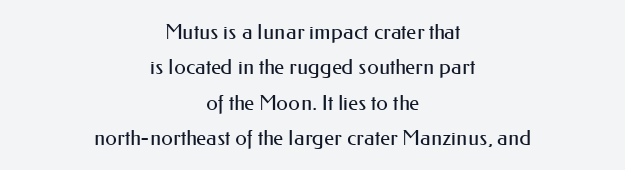
The image shows 21 px text type, upright; set centered, normal line spacing (1.68x), normal letter spacing, not underlined.
